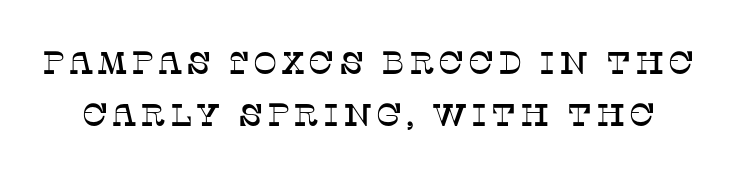
{"serif": "yes", "italic": "no", "width": "normal", "stroke_contrast": "low", "x_height": "large", "monospaced": "no", "underline": "no", "line_spacing": "normal", "line_spacing_ratio": 1.64, "glyph_px": 32}
